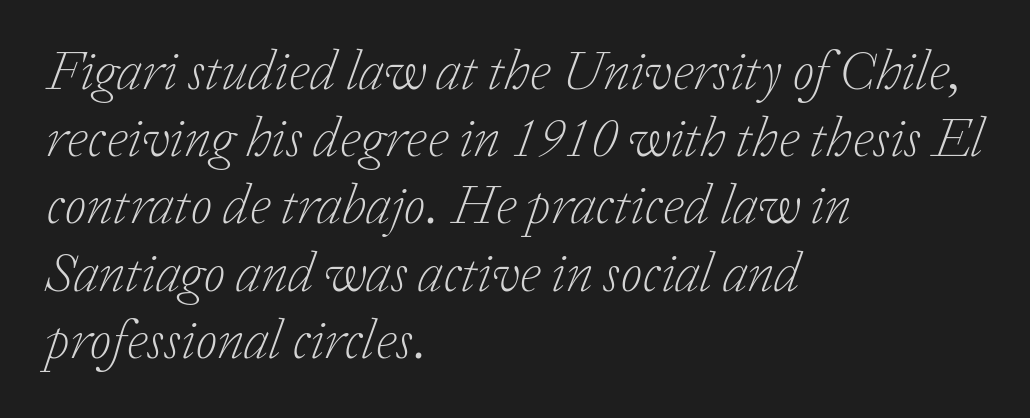
The image shows 56 px light serif type, italic (leaning right); set left-aligned, line spacing 1.2x, normal letter spacing, not underlined; low stroke contrast and a medium x-height.
